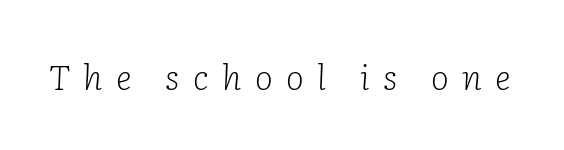
This reads as an unemphasized weight, regular at the heaviest. Is the letter spacing exaggerated? Yes — the characters are pushed far apart. Style check: oblique. The face used here is proportionally spaced, like ordinary book or web type. Typographically, this falls in the serif category.
